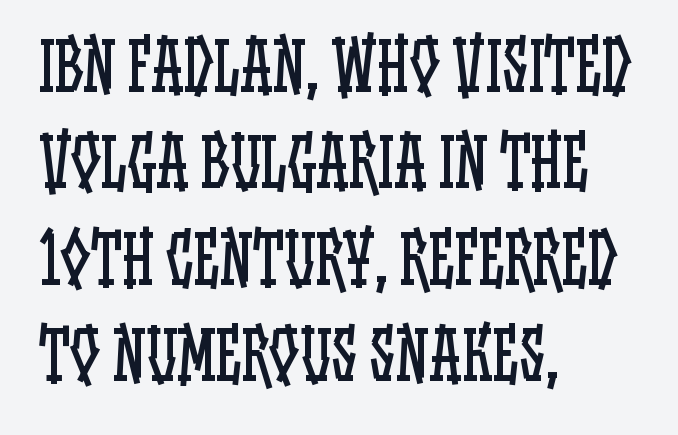
{"italic": "no", "bold": "no", "weight": "regular", "width": "condensed", "stroke_contrast": "low", "x_height": "large", "monospaced": "no", "underline": "no", "align": "left", "line_spacing": "normal", "line_spacing_ratio": 1.46, "letter_spacing": "normal", "letter_spacing_em": 0.0, "glyph_px": 66}
